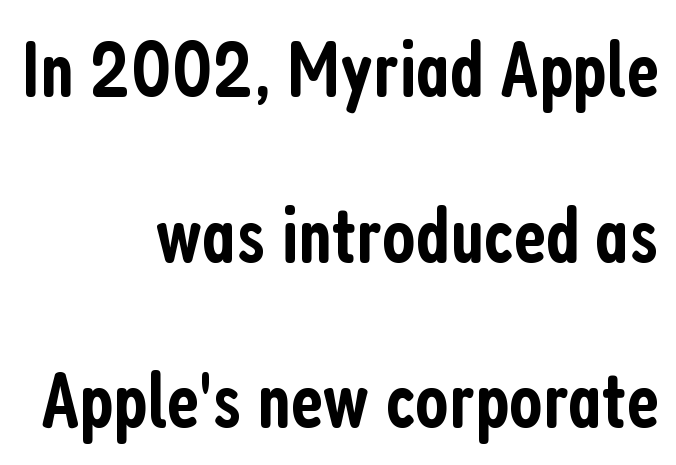
The image shows 80 px semibold, condensed sans-serif type, upright; set right-aligned, loose line spacing (2.07x), normal letter spacing, not underlined; low stroke contrast and a medium x-height.
